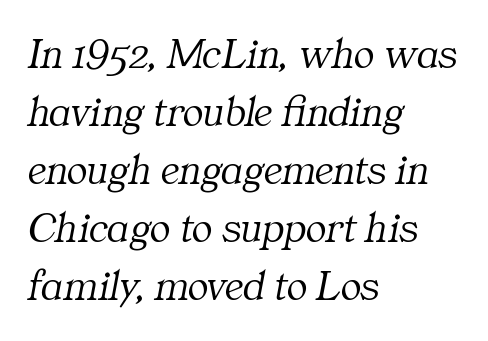
Standard letterfit; no display-style spreading of the glyphs. Is the stroke heavy? The answer is a plain regular-or-lighter. The text block is weighted toward the left margin, trailing off unevenly rightward. Each row of text sits above clean, open space.
